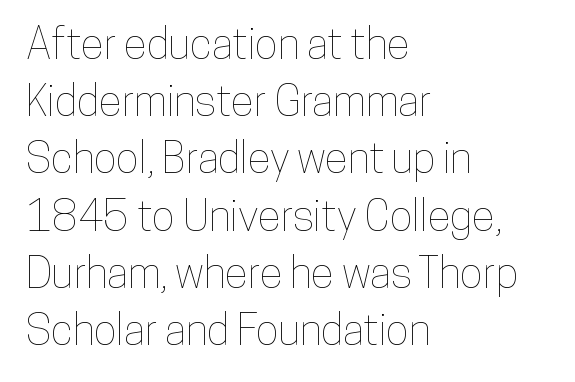
{"italic": "no", "width": "condensed", "stroke_contrast": "low", "x_height": "medium", "monospaced": "no", "underline": "no", "align": "left", "line_spacing": "normal", "line_spacing_ratio": 1.33, "letter_spacing": "normal", "letter_spacing_em": 0.0, "glyph_px": 43}
